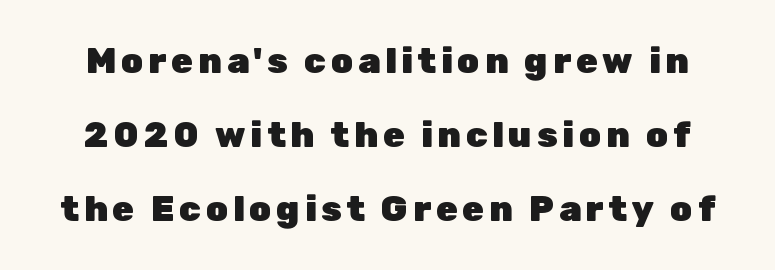
Q: Is the text bold? A: Yes.
Q: Is the text italic (slanted)? A: No, it is upright.
Q: Is the typeface a serif or a sans-serif typeface? A: Sans-serif.
Q: Is the text underlined? A: No.
Q: Is the spacing between lines tight, normal or loose? A: Loose.
Q: Width (condensed, normal, or wide)? A: Normal.
Q: Stroke contrast? A: Low.
Q: x-height? A: Medium.
Q: Monospaced? A: No.
